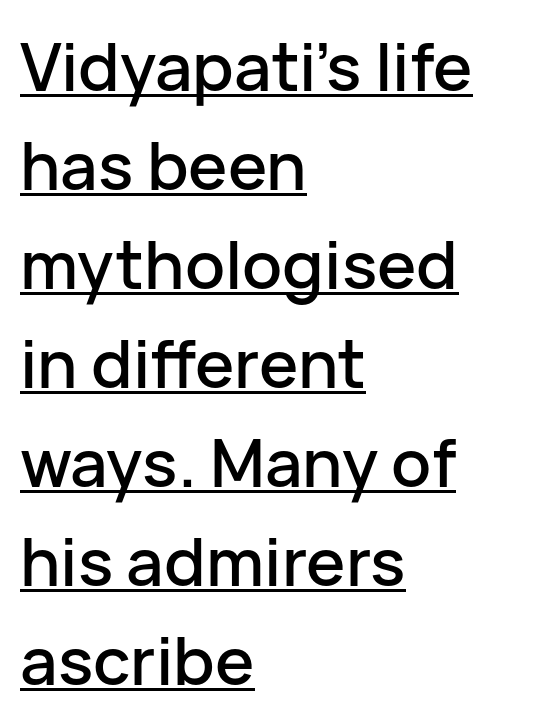
{"serif": "no", "italic": "no", "width": "normal", "stroke_contrast": "low", "x_height": "medium", "monospaced": "no", "underline": "yes", "align": "left", "line_spacing": "normal", "line_spacing_ratio": 1.5, "letter_spacing": "normal", "letter_spacing_em": 0.0, "glyph_px": 66}
